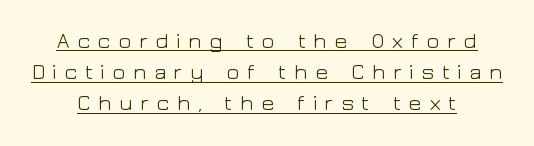
Q: Is the text bold? A: No.
Q: Is the text italic (slanted)? A: No, it is upright.
Q: Is the text underlined? A: Yes.
Q: Is the spacing between letters normal or unusually wide? A: Unusually wide.
Q: Is the spacing between lines tight, normal or loose? A: Normal.
